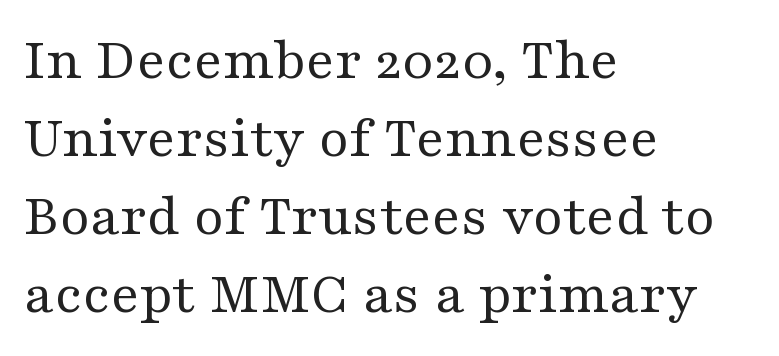
Q: Is the text bold? A: No.
Q: Is the text italic (slanted)? A: No, it is upright.
Q: Is the typeface a serif or a sans-serif typeface? A: Serif.
Q: Is the text underlined? A: No.
Q: How is the paragraph aligned? A: Left-aligned.
Q: Is the spacing between letters normal or unusually wide? A: Normal.
Q: Is the spacing between lines tight, normal or loose? A: Normal.
Q: Width (condensed, normal, or wide)? A: Wide.
Q: Stroke contrast? A: Medium.
Q: x-height? A: Medium.
Q: Monospaced? A: No.
